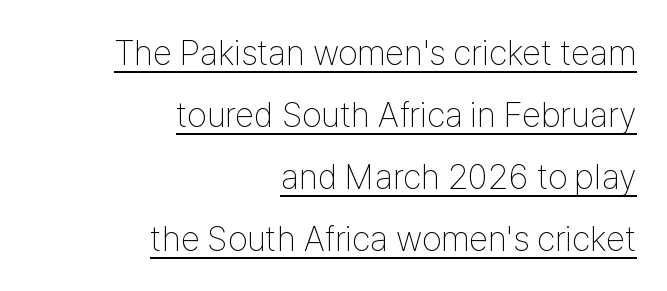
Q: Is the text bold? A: No.
Q: Is the text italic (slanted)? A: No, it is upright.
Q: Is the typeface a serif or a sans-serif typeface? A: Sans-serif.
Q: Is the text underlined? A: Yes.
Q: How is the paragraph aligned? A: Right-aligned.
Q: Is the spacing between letters normal or unusually wide? A: Normal.
Q: Width (condensed, normal, or wide)? A: Condensed.
Q: Stroke contrast? A: Low.
Q: x-height? A: Medium.
Q: Monospaced? A: No.
